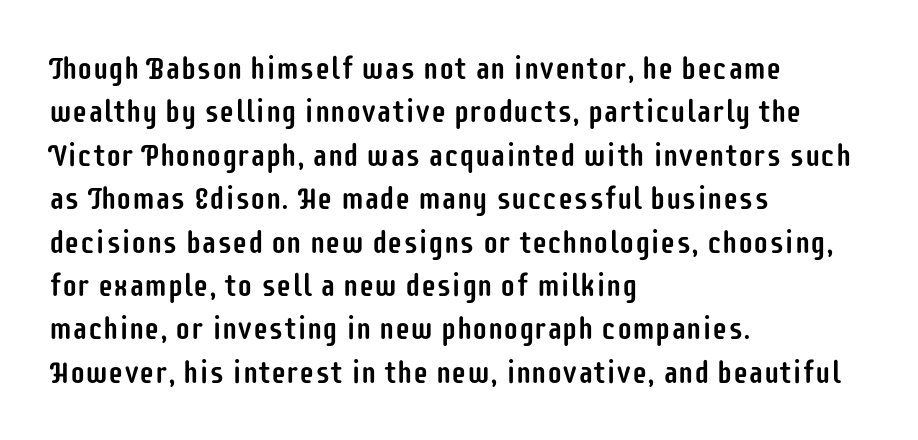
Q: Is the text italic (slanted)? A: No, it is upright.
Q: Is the typeface a serif or a sans-serif typeface? A: Sans-serif.
Q: Is the text underlined? A: No.
Q: How is the paragraph aligned? A: Left-aligned.
Q: Is the spacing between letters normal or unusually wide? A: Normal.
Q: Is the spacing between lines tight, normal or loose? A: Normal.
Q: Width (condensed, normal, or wide)? A: Condensed.
Q: Stroke contrast? A: Low.
Q: x-height? A: Large.
Q: Monospaced? A: No.
